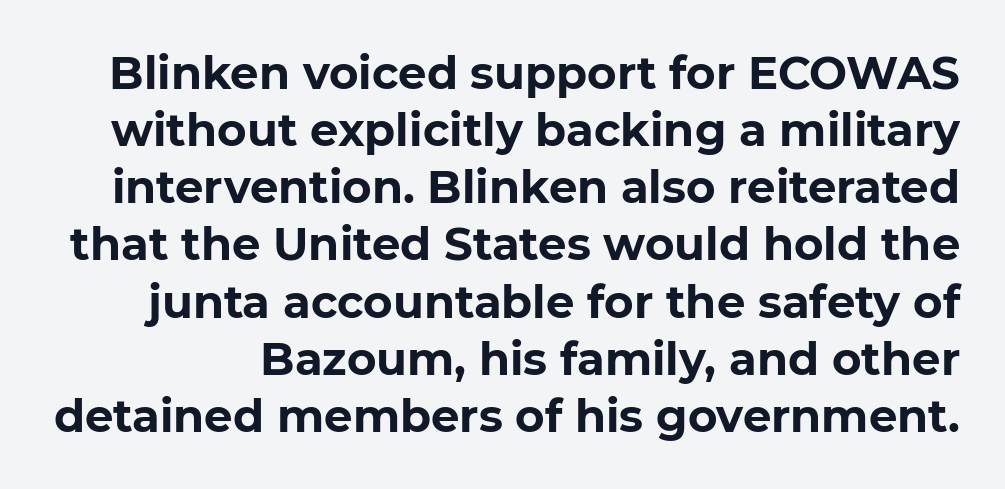
The image shows 45 px bold sans-serif type, upright; set normal line spacing (1.27x), normal letter spacing, not underlined; low stroke contrast and a medium x-height.
